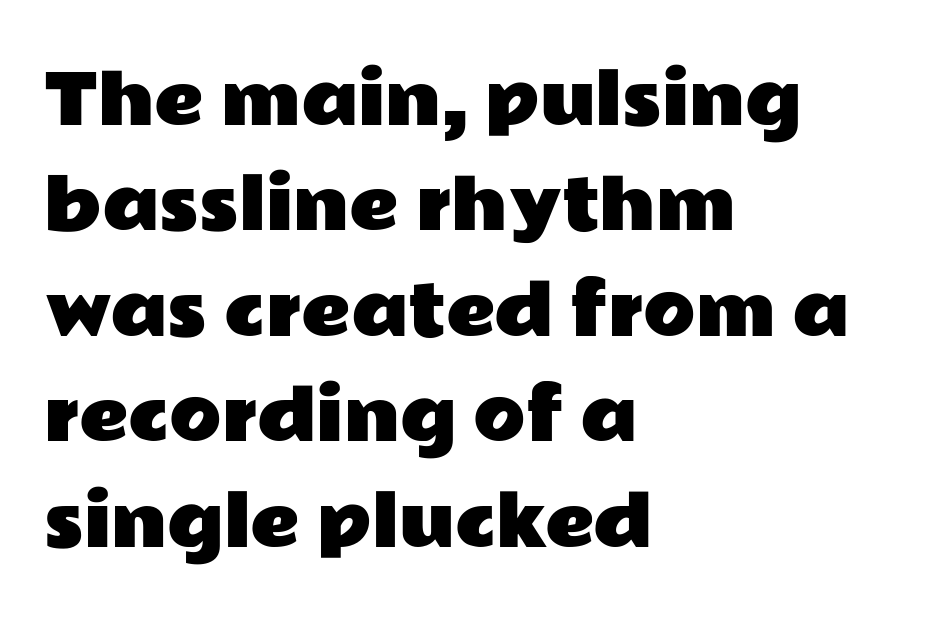
Q: Is the text italic (slanted)? A: No, it is upright.
Q: Is the typeface a serif or a sans-serif typeface? A: Sans-serif.
Q: Is the text underlined? A: No.
Q: How is the paragraph aligned? A: Left-aligned.
Q: Is the spacing between letters normal or unusually wide? A: Normal.
Q: Is the spacing between lines tight, normal or loose? A: Normal.
Q: Width (condensed, normal, or wide)? A: Wide.
Q: Stroke contrast? A: Low.
Q: x-height? A: Medium.
Q: Monospaced? A: No.
